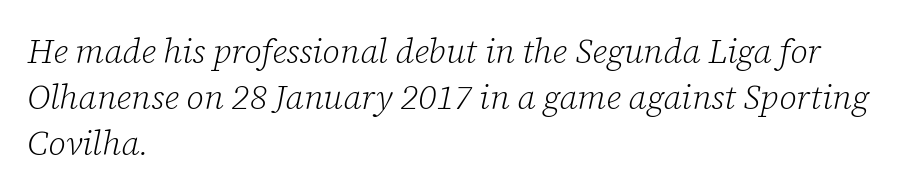
Q: Is the text bold? A: No.
Q: Is the text italic (slanted)? A: Yes, it leans right by about 12 degrees.
Q: Is the typeface a serif or a sans-serif typeface? A: Serif.
Q: Is the text underlined? A: No.
Q: How is the paragraph aligned? A: Left-aligned.
Q: Is the spacing between letters normal or unusually wide? A: Normal.
Q: Is the spacing between lines tight, normal or loose? A: Normal.
Q: Width (condensed, normal, or wide)? A: Normal.
Q: Stroke contrast? A: Low.
Q: x-height? A: Medium.
Q: Monospaced? A: No.
